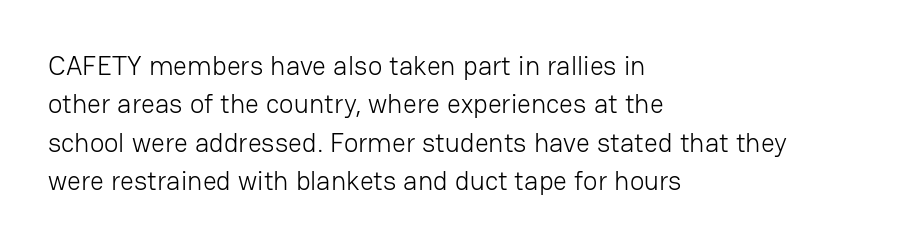
The image shows 27 px text type, upright; set left-aligned, normal line spacing (1.42x), normal letter spacing, not underlined.
